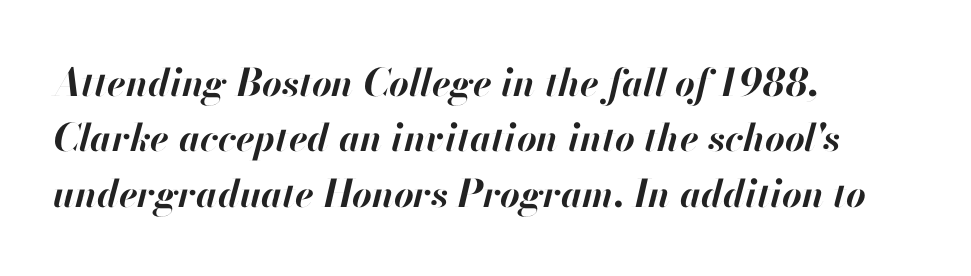
{"italic": "yes", "lean": "right", "slant_degrees": 13, "bold": "yes", "weight": "bold", "width": "normal", "stroke_contrast": "high", "x_height": "small", "monospaced": "no", "underline": "no", "align": "left", "line_spacing": "normal", "line_spacing_ratio": 1.46, "letter_spacing": "normal", "letter_spacing_em": 0.0, "glyph_px": 38}
